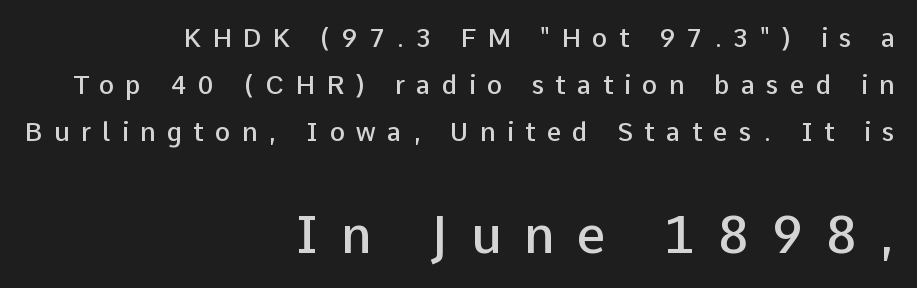
Q: Is the text bold? A: Semi-bold.
Q: Is the text italic (slanted)? A: No, it is upright.
Q: Is the typeface a serif or a sans-serif typeface? A: Sans-serif.
Q: Is the text underlined? A: No.
Q: How is the paragraph aligned? A: Right-aligned.
Q: Is the spacing between letters normal or unusually wide? A: Unusually wide.
Q: Which block of text is set in a larger size, the first (top) or the second (bottom)? A: The second (bottom) one.
Q: Width (condensed, normal, or wide)? A: Normal.
Q: Stroke contrast? A: Low.
Q: x-height? A: Medium.
Q: Monospaced? A: No.
